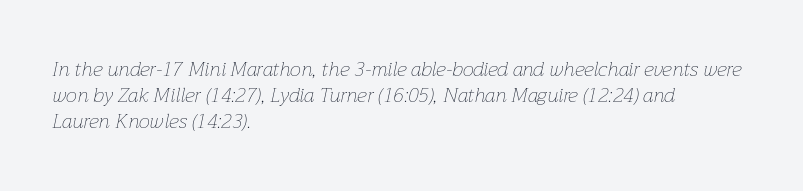
No letter is thick-stroked: the sample isn't bold. Just letters on the line, the space beneath them empty. You could call the tracking neutral — neither tight nor loose. A typesetter would call this leading conventional body-copy spacing.
